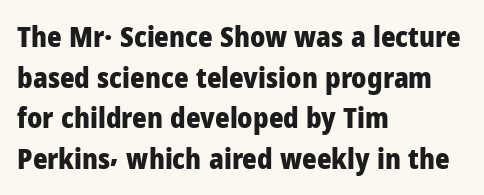
You can tell it's not italic because the verticals are truly vertical. The string is rendered with underlining switched off. This rendering uses left alignment, leaving the right contour irregular. Stroke thickness is high; the sample reads as a true bold. Students, note that the glyphs here touch the page at normal intervals.
